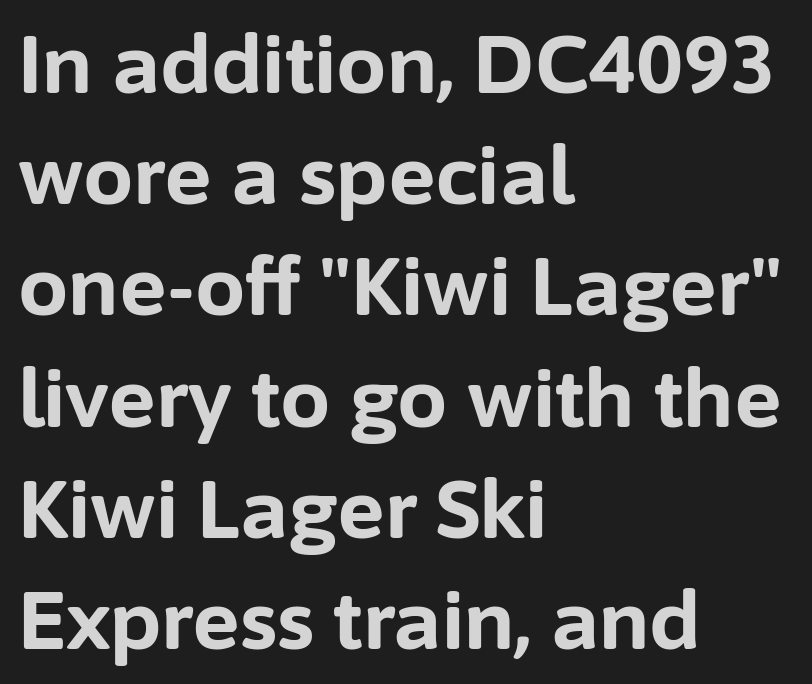
The rendering uses natural spacing where letterforms have individual widths. Characters remain perfectly vertical along every line. The space between consecutive lines is moderate. The paragraph has a hard left edge and a soft right edge. A full-strength bold gives these letters their thick strokes.
